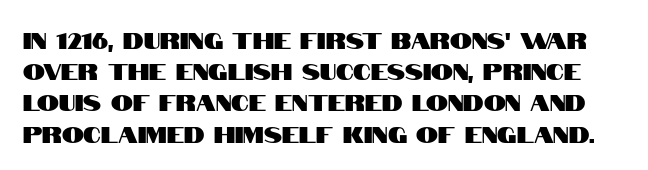
The image shows 22 px text type, upright; set normal line spacing (1.42x), normal letter spacing, not underlined.
